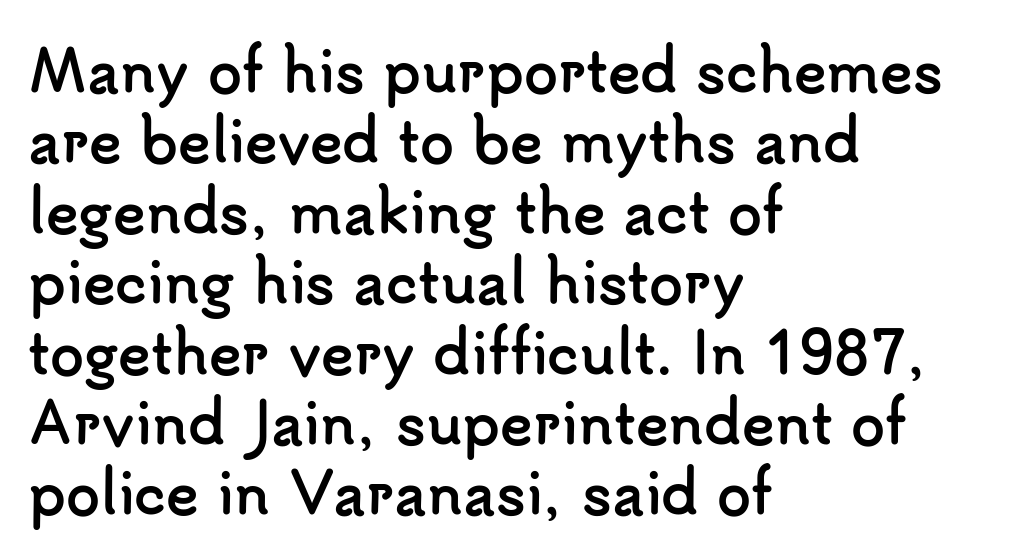
{"serif": "no", "italic": "no", "bold": "yes", "weight": "semibold", "width": "normal", "stroke_contrast": "low", "x_height": "small", "monospaced": "no", "underline": "no", "align": "left", "line_spacing": "normal", "line_spacing_ratio": 1.28, "letter_spacing": "normal", "letter_spacing_em": 0.0, "glyph_px": 55}
